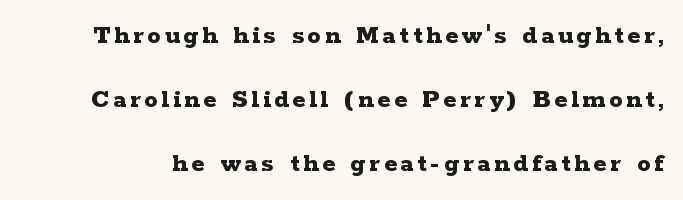
{"italic": "no", "bold": "yes", "underline": "no", "line_spacing": "loose", "line_spacing_ratio": 2.37, "glyph_px": 27}
